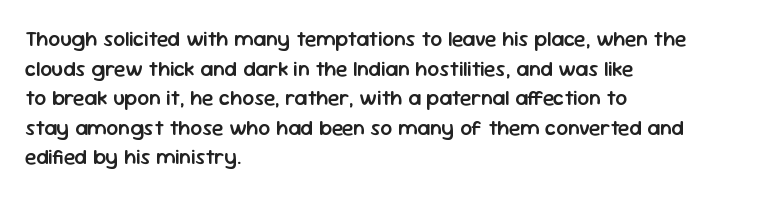
Q: Is the text bold? A: Semi-bold.
Q: Is the text italic (slanted)? A: No, it is upright.
Q: Is the text underlined? A: No.
Q: How is the paragraph aligned? A: Left-aligned.
Q: Is the spacing between letters normal or unusually wide? A: Normal.
Q: Is the spacing between lines tight, normal or loose? A: Normal.
